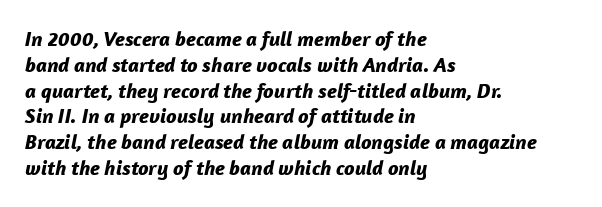
The image shows 21 px bold type, italic (leaning right); set left-aligned, line spacing 1.23x, normal letter spacing, not underlined.
